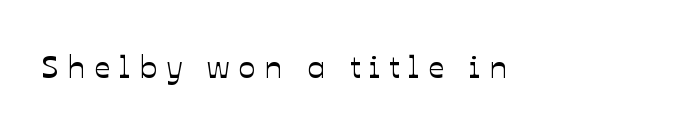
The rendering uses natural spacing where letterforms have individual widths. Tracking value appears strongly positive — letters spread wide. Unmarked baselines from the first word to the last. Does the lettering tilt? It doesn't — this is upright.
